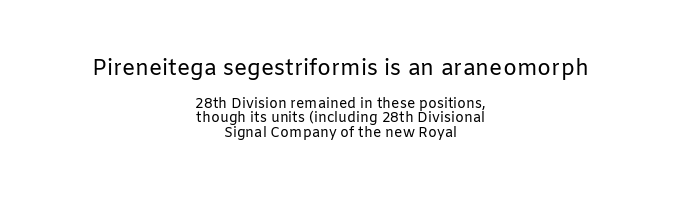
Q: Is the text bold? A: No.
Q: Is the text italic (slanted)? A: No, it is upright.
Q: Is the text underlined? A: No.
Q: How is the paragraph aligned? A: Centered.
Q: Is the spacing between letters normal or unusually wide? A: Normal.
Q: Is the spacing between lines tight, normal or loose? A: Tight.
Q: Which block of text is set in a larger size, the first (top) or the second (bottom)? A: The first (top) one.
